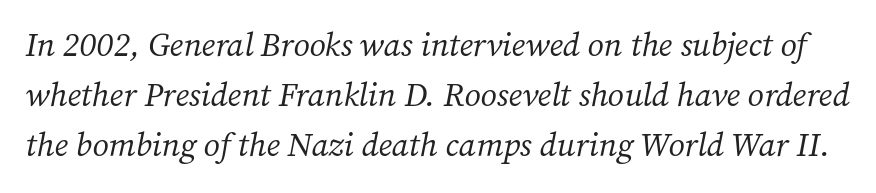
The image shows 33 px regular-weight serif type, italic (leaning right); set normal line spacing (1.51x), normal letter spacing, not underlined; medium stroke contrast and a medium x-height.
